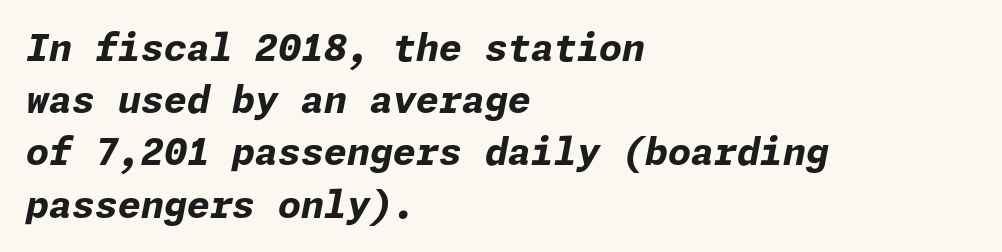
Type without underlining. The paragraph shown leans on its left margin. The font is running at its bold setting. Looking at the ascenders, they clearly lean. This rendering leaves character spacing at its baseline value.
